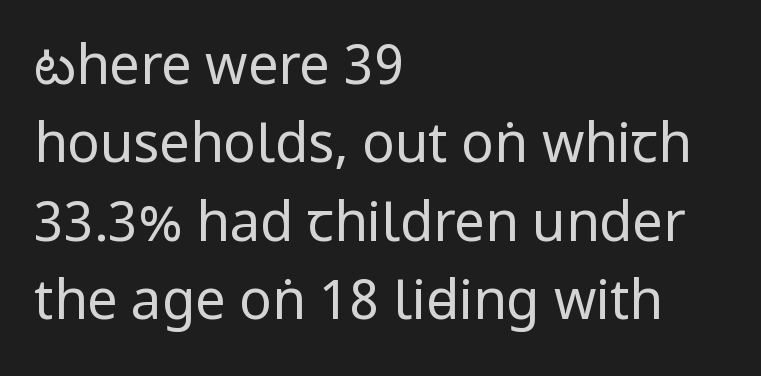
{"serif": "no", "italic": "no", "bold": "no", "weight": "regular", "width": "condensed", "stroke_contrast": "low", "underline": "no", "align": "left", "line_spacing": "normal", "line_spacing_ratio": 1.45, "letter_spacing": "normal", "letter_spacing_em": 0.0, "glyph_px": 54}
